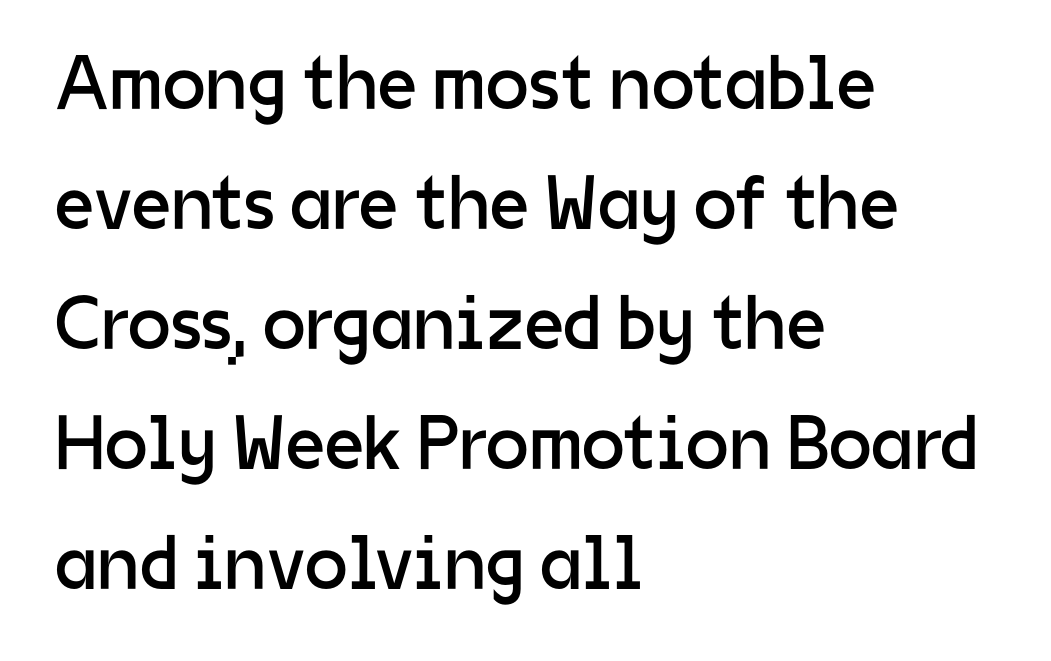
{"serif": "no", "italic": "no", "bold": "no", "weight": "regular", "width": "normal", "stroke_contrast": "low", "x_height": "medium", "monospaced": "no", "underline": "no", "align": "left", "line_spacing": "normal", "line_spacing_ratio": 1.56, "letter_spacing": "normal", "letter_spacing_em": 0.0, "glyph_px": 77}
